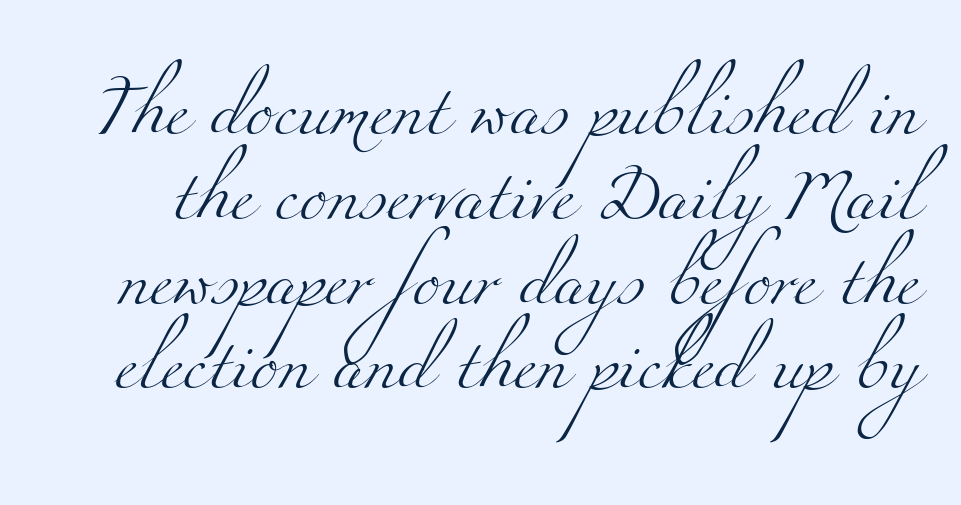
Q: Is the text bold? A: No.
Q: Is the text underlined? A: No.
Q: Is the spacing between letters normal or unusually wide? A: Normal.
Q: Is the spacing between lines tight, normal or loose? A: Normal.
Q: Width (condensed, normal, or wide)? A: Wide.
Q: Stroke contrast? A: Medium.
Q: x-height? A: Small.
Q: Monospaced? A: No.
